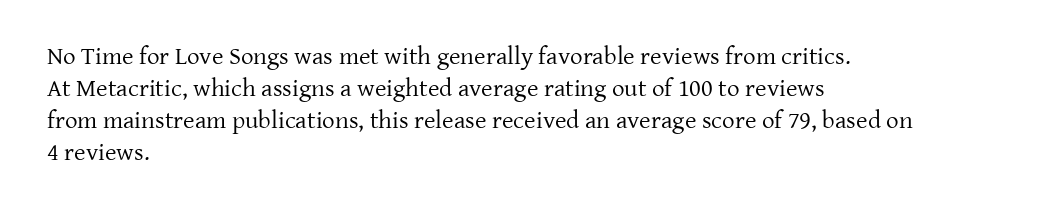
Q: Is the text bold? A: No.
Q: Is the text italic (slanted)? A: No, it is upright.
Q: Is the text underlined? A: No.
Q: How is the paragraph aligned? A: Left-aligned.
Q: Is the spacing between letters normal or unusually wide? A: Normal.
Q: Is the spacing between lines tight, normal or loose? A: Normal.
